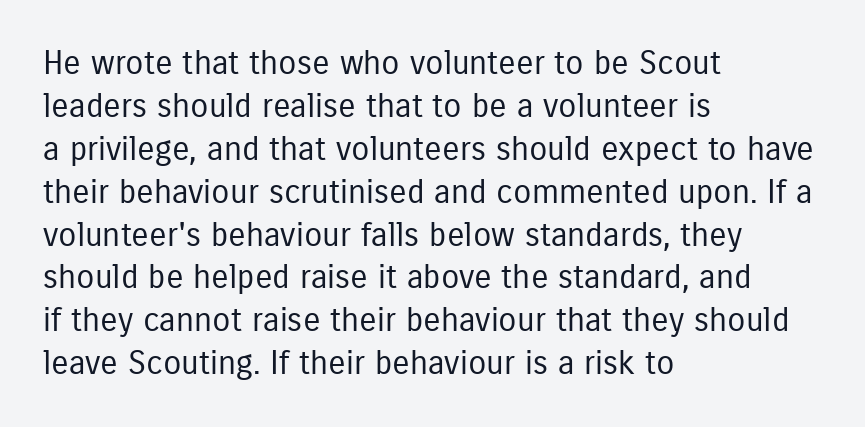
Q: Is the text bold? A: No.
Q: Is the text italic (slanted)? A: No, it is upright.
Q: Is the typeface a serif or a sans-serif typeface? A: Sans-serif.
Q: Is the text underlined? A: No.
Q: How is the paragraph aligned? A: Left-aligned.
Q: Is the spacing between letters normal or unusually wide? A: Normal.
Q: Is the spacing between lines tight, normal or loose? A: Normal.
Q: Width (condensed, normal, or wide)? A: Condensed.
Q: Stroke contrast? A: Low.
Q: x-height? A: Medium.
Q: Monospaced? A: No.
